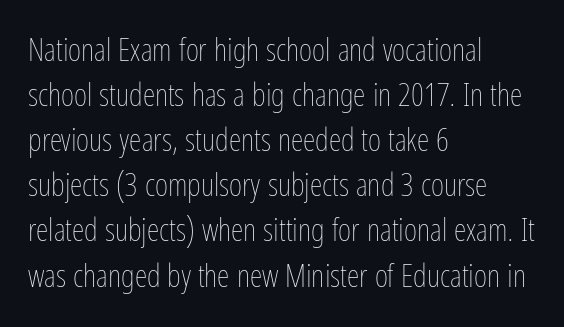
Horizontal alignment here is leftward, the default for most running prose. A clean baseline with only descenders dipping below it. The cut favours lightness, reaching ordinary text weight at its darkest. Upright lettering throughout.
